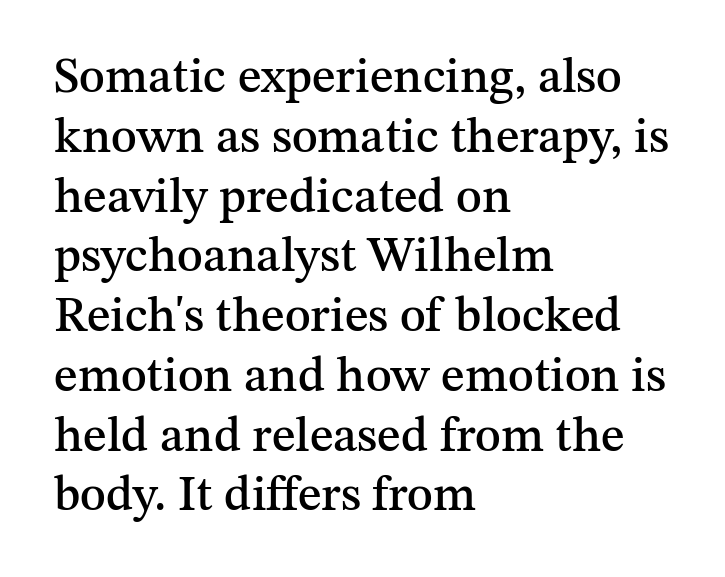
{"serif": "yes", "italic": "no", "width": "normal", "stroke_contrast": "medium", "x_height": "medium", "monospaced": "no", "underline": "no", "align": "left", "line_spacing_ratio": 1.22, "letter_spacing": "normal", "letter_spacing_em": 0.0, "glyph_px": 49}
